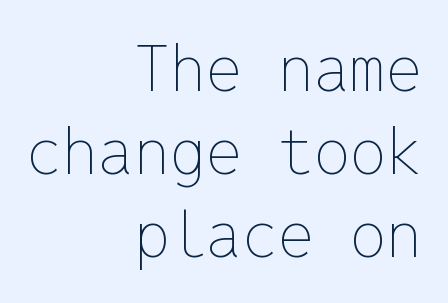
Letters rest on an invisible, unmarked baseline. Glyph-to-glyph distance matches everyday printed text. Notice how the passage keeps a crisp vertical edge on the right only. One glance says typical: line gaps are just what's usual. Rendered with straight, roman letterforms.
